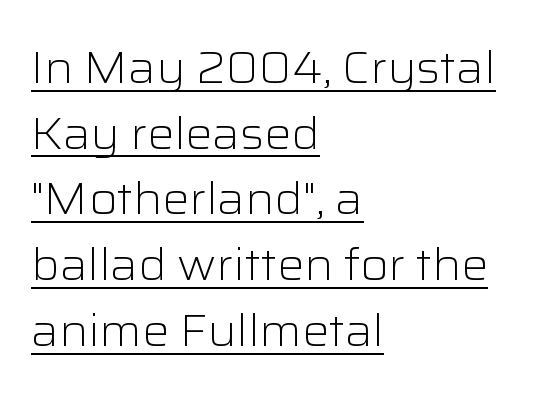
The rendering anchors every line to the left-hand side. Each line of the rendering has a horizontal stroke beneath the glyphs. Honestly, the row spacing looks completely unremarkable. Letter spacing: default. Designer's note — italics off, roman on. Unbolded letterforms with no extra heft.
